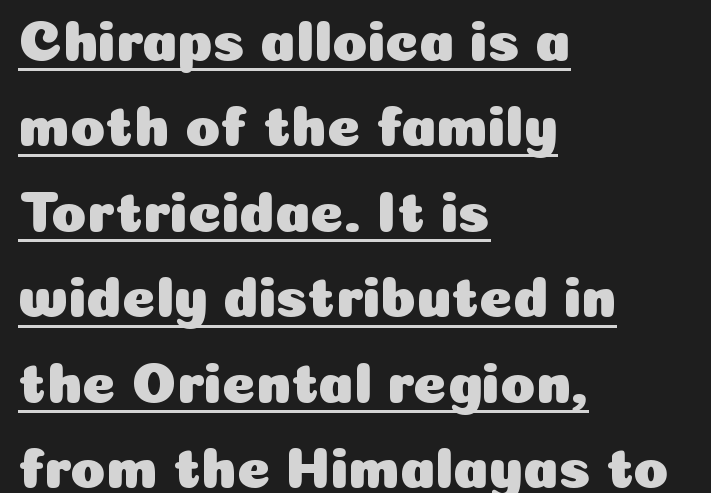
The image shows 57 px sans-serif type, upright; set left-aligned, normal line spacing (1.5x), normal letter spacing, underlined; low stroke contrast and a medium x-height.
